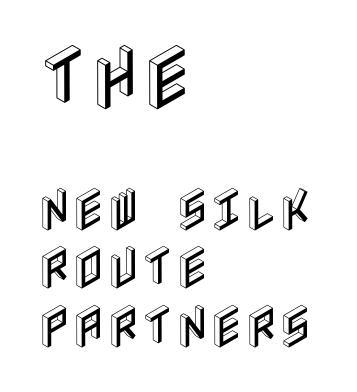
Is the letter spacing exaggerated? No — it looks like the ordinary default. If you drew a line through each stem, it would be perfectly vertical. Clear beneath every line of the passage. Baseline-to-baseline distance is the conventional proportion of letter height.
